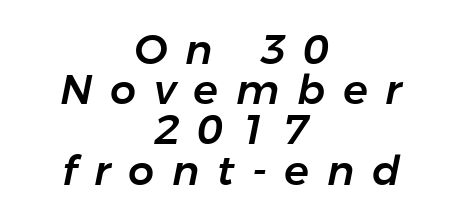
{"italic": "yes", "lean": "right", "slant_degrees": 11, "width": "normal", "stroke_contrast": "low", "x_height": "medium", "monospaced": "no", "underline": "no", "align": "center", "line_spacing": "tight", "line_spacing_ratio": 0.98, "letter_spacing": "wide", "letter_spacing_em": 0.43, "glyph_px": 41}
